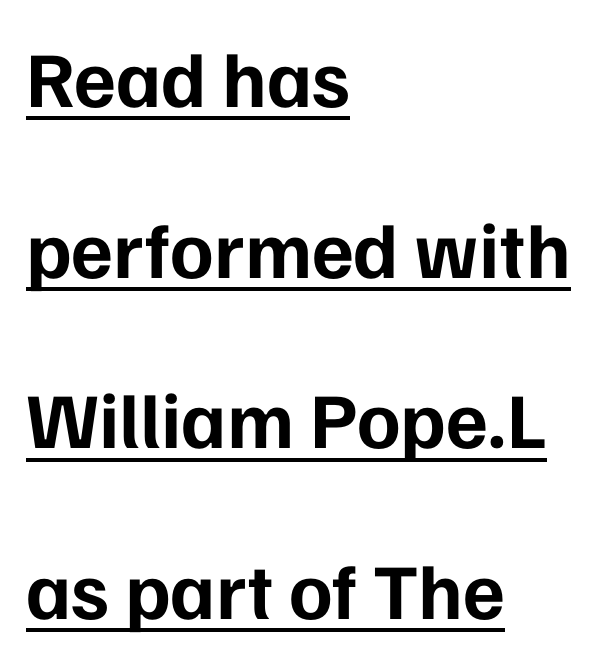
Q: Is the text bold? A: Yes.
Q: Is the text italic (slanted)? A: No, it is upright.
Q: Is the typeface a serif or a sans-serif typeface? A: Sans-serif.
Q: Is the text underlined? A: Yes.
Q: How is the paragraph aligned? A: Left-aligned.
Q: Is the spacing between letters normal or unusually wide? A: Normal.
Q: Is the spacing between lines tight, normal or loose? A: Loose.
Q: Width (condensed, normal, or wide)? A: Normal.
Q: Stroke contrast? A: Low.
Q: x-height? A: Medium.
Q: Monospaced? A: No.
